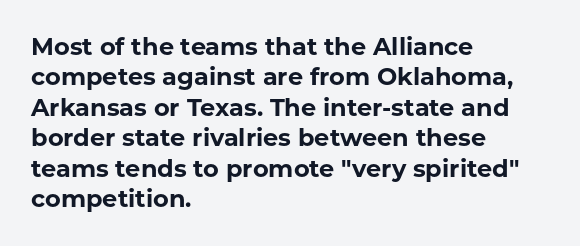
Q: Is the text bold? A: Yes.
Q: Is the text italic (slanted)? A: No, it is upright.
Q: Is the text underlined? A: No.
Q: How is the paragraph aligned? A: Left-aligned.
Q: Is the spacing between letters normal or unusually wide? A: Normal.
Q: Is the spacing between lines tight, normal or loose? A: Normal.
